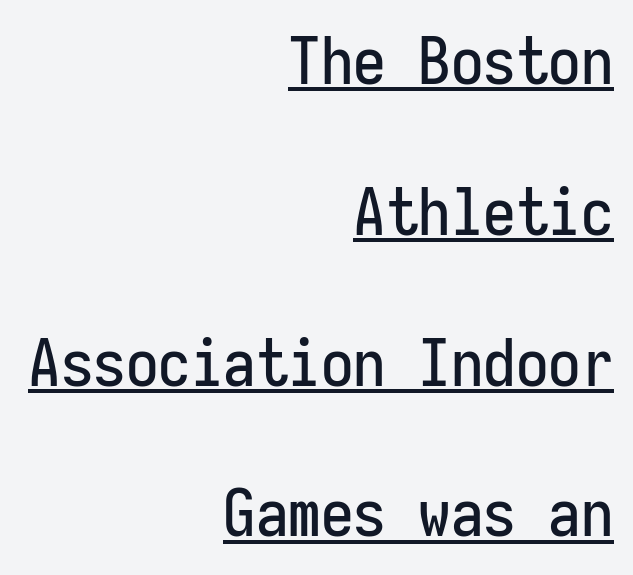
Has an underline been added? It has. These lines are rendered in a fixed-pitch font. Words appear dense and cohesive because spacing is normal. Do the letters lean? They stand straight. The rendering shows plain stroke endings on the letterforms — a sans-serif design.
